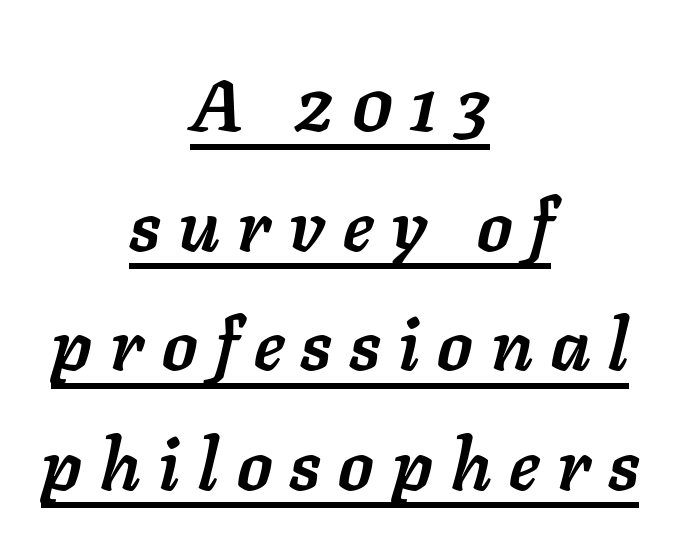
The image shows 72 px semibold type, italic (leaning right); set centered, normal line spacing (1.66x), unusually wide letter spacing (+0.25 em), underlined; low stroke contrast and a medium x-height.
